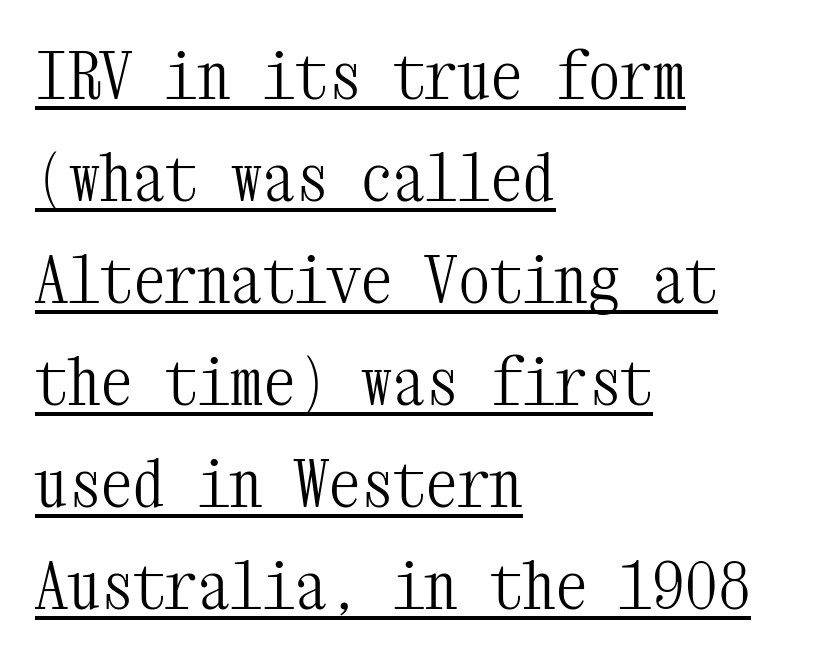
{"serif": "yes", "italic": "no", "bold": "no", "weight": "light", "width": "condensed", "stroke_contrast": "medium", "x_height": "medium", "monospaced": "yes", "underline": "yes", "align": "left", "line_spacing": "normal", "line_spacing_ratio": 1.57, "letter_spacing": "normal", "letter_spacing_em": 0.0, "glyph_px": 65}
